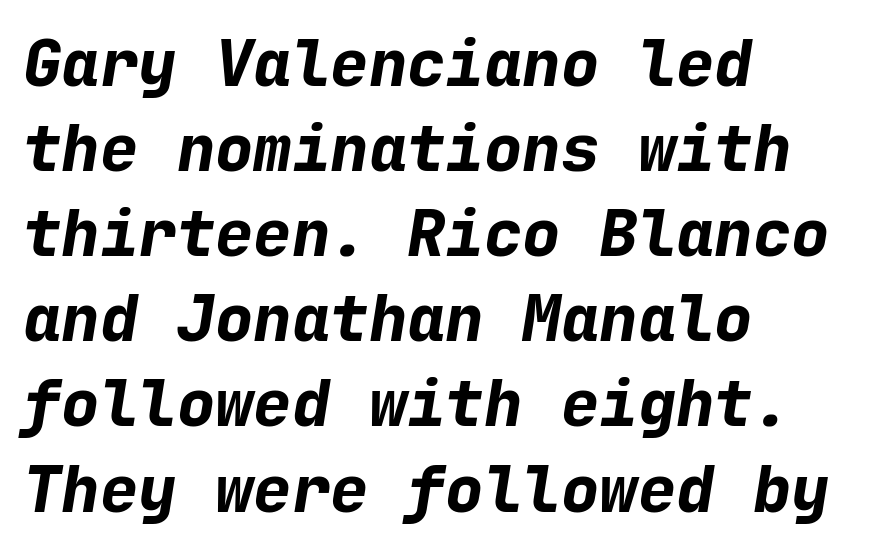
{"italic": "yes", "lean": "right", "slant_degrees": 9, "bold": "yes", "weight": "bold", "width": "normal", "stroke_contrast": "low", "x_height": "medium", "monospaced": "yes", "underline": "no", "align": "left", "line_spacing": "normal", "line_spacing_ratio": 1.33, "letter_spacing": "normal", "letter_spacing_em": 0.0, "glyph_px": 64}
